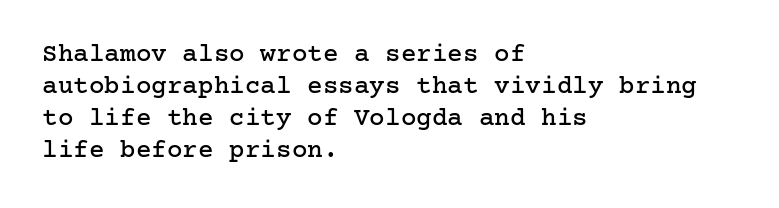
{"italic": "no", "underline": "no", "align": "left", "line_spacing_ratio": 1.23, "letter_spacing": "normal", "letter_spacing_em": 0.0, "glyph_px": 26}
